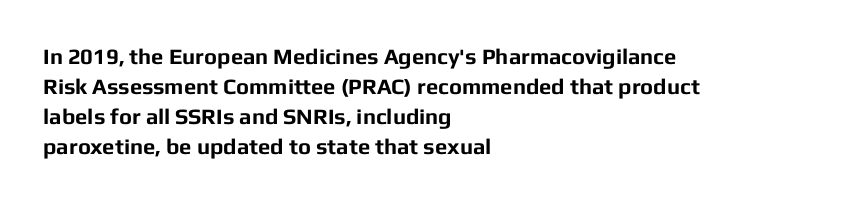
The paragraph shown leans on its left margin. This block has exactly the height ordinary leading produces. Italic: no, the glyphs are upright roman. The baseline area is clear.
